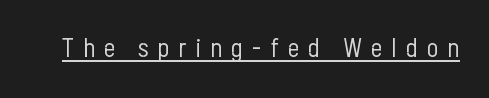
{"italic": "no", "bold": "no", "underline": "yes", "letter_spacing": "wide", "letter_spacing_em": 0.33, "glyph_px": 27}
